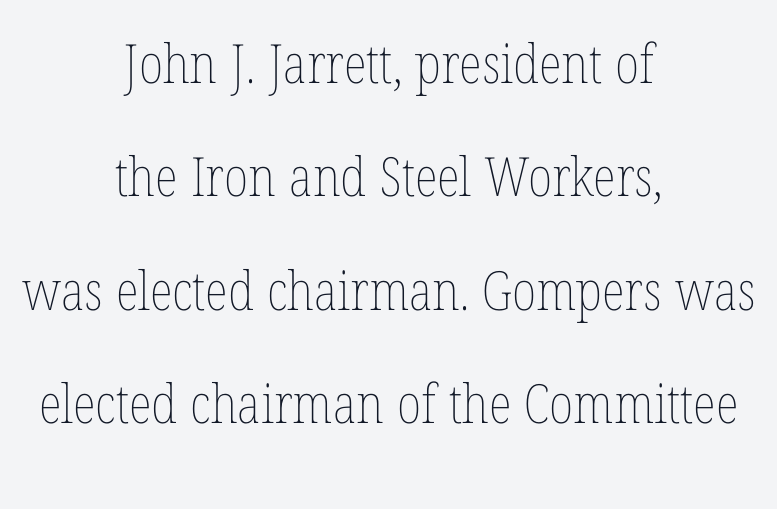
{"italic": "no", "bold": "no", "weight": "thin", "width": "condensed", "stroke_contrast": "low", "x_height": "medium", "monospaced": "no", "underline": "no", "align": "center", "line_spacing": "loose", "line_spacing_ratio": 2.1, "letter_spacing": "normal", "letter_spacing_em": 0.0, "glyph_px": 54}
